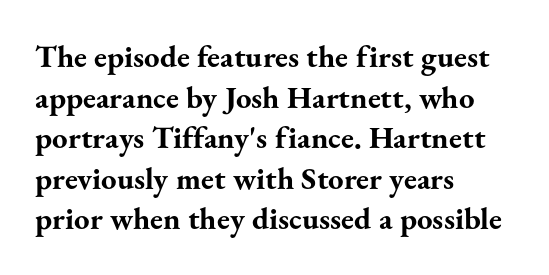
Q: Is the text bold? A: Yes.
Q: Is the text italic (slanted)? A: No, it is upright.
Q: Is the typeface a serif or a sans-serif typeface? A: Serif.
Q: Is the text underlined? A: No.
Q: How is the paragraph aligned? A: Left-aligned.
Q: Is the spacing between letters normal or unusually wide? A: Normal.
Q: Is the spacing between lines tight, normal or loose? A: Normal.
Q: Width (condensed, normal, or wide)? A: Normal.
Q: Stroke contrast? A: Medium.
Q: x-height? A: Small.
Q: Monospaced? A: No.
